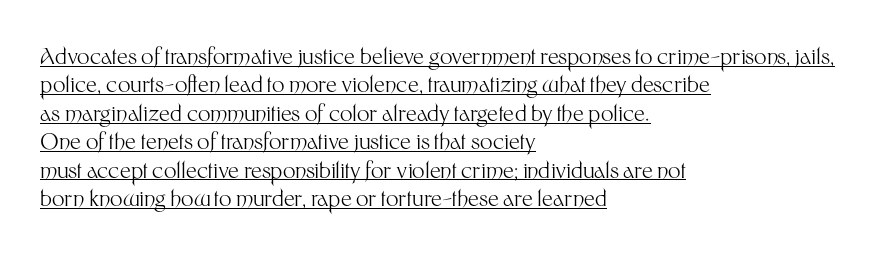
Q: Is the text bold? A: No.
Q: Is the text italic (slanted)? A: No, it is upright.
Q: Is the text underlined? A: Yes.
Q: How is the paragraph aligned? A: Left-aligned.
Q: Is the spacing between letters normal or unusually wide? A: Normal.
Q: Is the spacing between lines tight, normal or loose? A: Normal.
